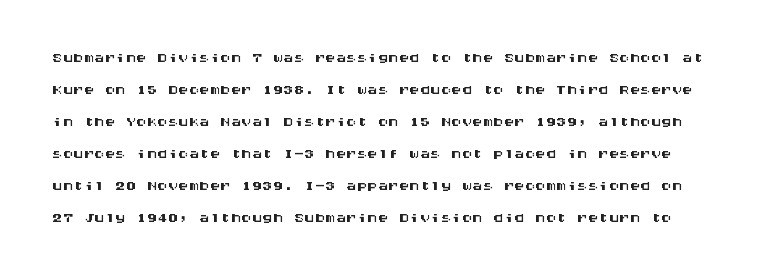
{"italic": "no", "underline": "no", "line_spacing": "normal", "line_spacing_ratio": 1.52, "letter_spacing": "normal", "letter_spacing_em": 0.0, "glyph_px": 21}
